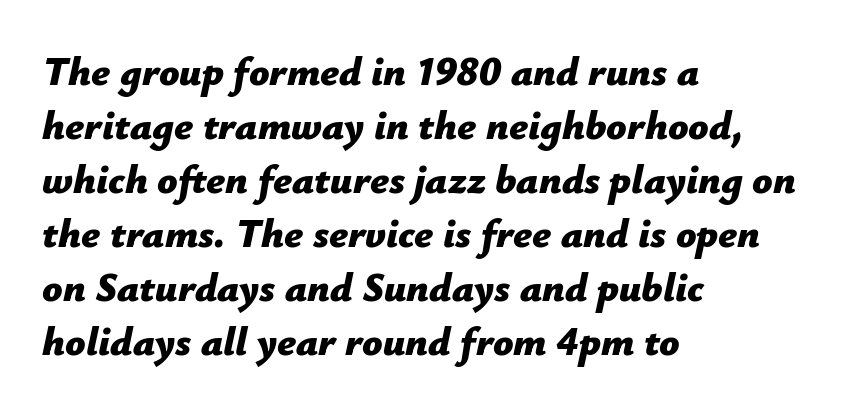
{"italic": "yes", "lean": "right", "slant_degrees": 12, "bold": "yes", "weight": "bold", "width": "normal", "stroke_contrast": "low", "x_height": "medium", "monospaced": "no", "underline": "no", "align": "left", "line_spacing": "normal", "line_spacing_ratio": 1.35, "letter_spacing": "normal", "letter_spacing_em": 0.0, "glyph_px": 40}
